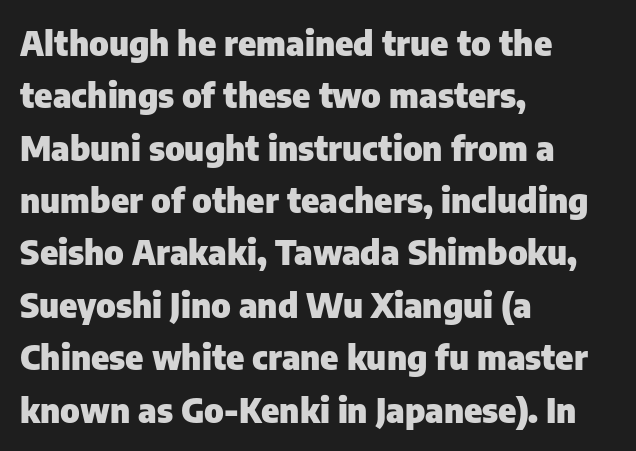
Every stem runs plumb, perpendicular to the baseline. Inter-character spacing is left at the font's built-in metrics. Summary of weight: heavy, a full bold. The lines in this sample share a left origin and differ only in where they stop. Here the designer chose a conventional face with non-uniform glyph widths. The area under the type is left untouched.
